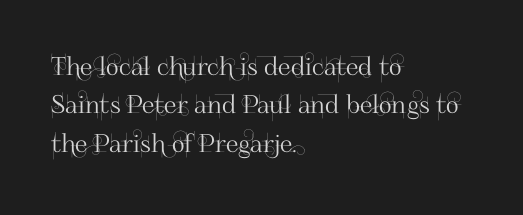
The image shows 25 px text type, upright; set left-aligned, normal line spacing (1.54x), normal letter spacing, not underlined.
